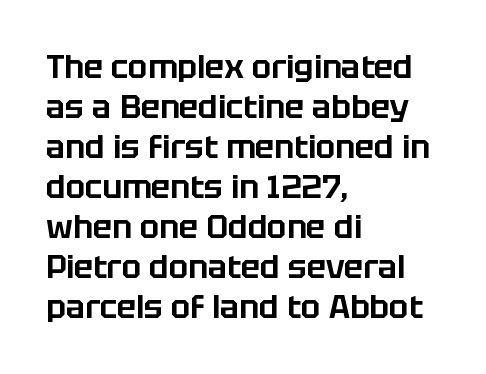
The image shows 32 px sans-serif type, upright; set left-aligned, normal line spacing (1.25x), normal letter spacing, not underlined; low stroke contrast and a large x-height.
